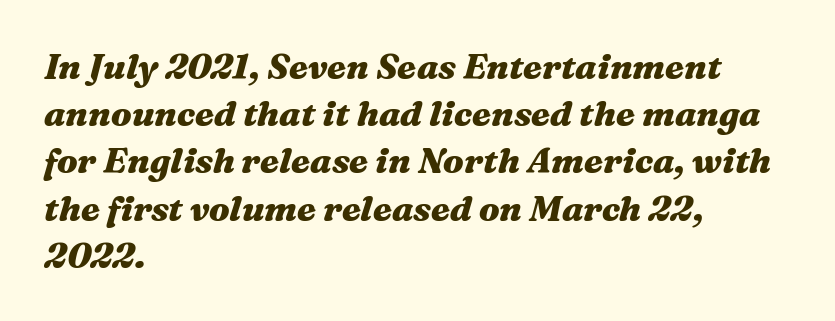
Summary of vertical rhythm: regular, with standard interline spacing. This sample is left-justified, so line endings fall wherever the words run out. Rendered with sloped, italic letterforms. Nobody drew a line under any word here. The rendering uses natural spacing where letterforms have individual widths. In terms of weight, the rendering is a true, heavy bold.
